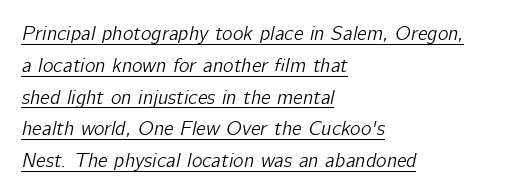
{"italic": "yes", "lean": "right", "slant_degrees": 12, "underline": "yes", "align": "left", "line_spacing": "normal", "line_spacing_ratio": 1.59, "letter_spacing": "normal", "letter_spacing_em": 0.0, "glyph_px": 20}
